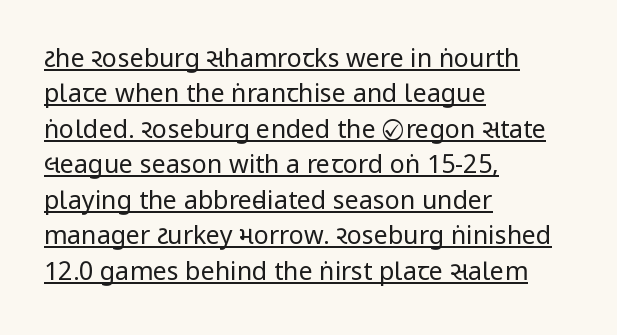
Q: Is the text bold? A: No.
Q: Is the text italic (slanted)? A: No, it is upright.
Q: Is the text underlined? A: Yes.
Q: How is the paragraph aligned? A: Left-aligned.
Q: Is the spacing between letters normal or unusually wide? A: Normal.
Q: Is the spacing between lines tight, normal or loose? A: Normal.
